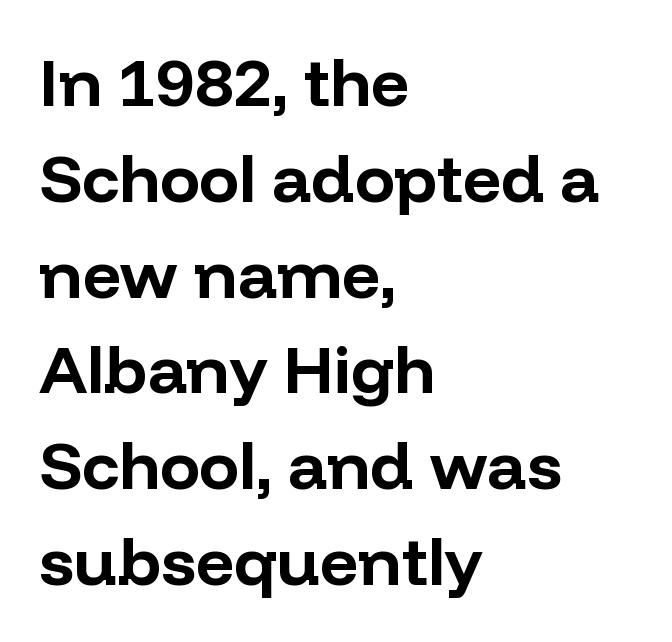
{"serif": "no", "italic": "no", "bold": "yes", "weight": "bold", "width": "normal", "stroke_contrast": "low", "x_height": "medium", "monospaced": "no", "underline": "no", "align": "left", "line_spacing": "normal", "line_spacing_ratio": 1.43, "letter_spacing": "normal", "letter_spacing_em": 0.0, "glyph_px": 67}
